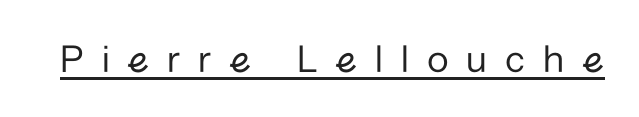
Q: Is the text bold? A: No.
Q: Is the text italic (slanted)? A: No, it is upright.
Q: Is the typeface a serif or a sans-serif typeface? A: Sans-serif.
Q: Is the text underlined? A: Yes.
Q: Is the spacing between letters normal or unusually wide? A: Unusually wide.
Q: Width (condensed, normal, or wide)? A: Normal.
Q: Stroke contrast? A: Low.
Q: x-height? A: Medium.
Q: Monospaced? A: No.
